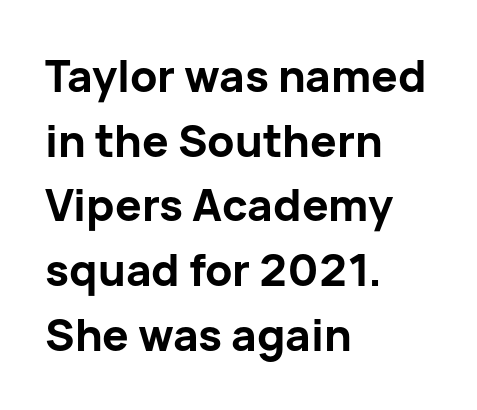
Spacing verdict: proportional, widths tailored to each character. Baseline-to-baseline distance is the conventional proportion of letter height. Is this a sans? Yes — the strokes have no serifs. A clean baseline with only descenders dipping below it. Layout note: lines flush left. The characters look thick and weighty, a clear bold.
